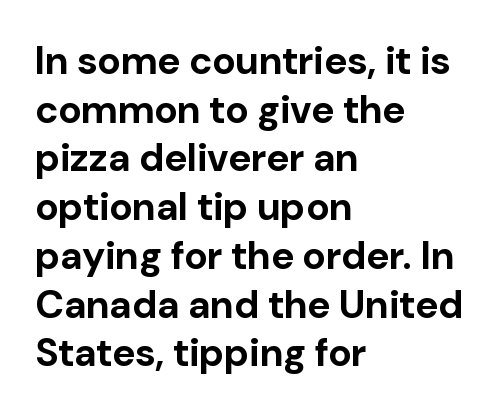
Q: Is the text bold? A: Yes.
Q: Is the text italic (slanted)? A: No, it is upright.
Q: Is the typeface a serif or a sans-serif typeface? A: Sans-serif.
Q: Is the text underlined? A: No.
Q: How is the paragraph aligned? A: Left-aligned.
Q: Is the spacing between letters normal or unusually wide? A: Normal.
Q: Is the spacing between lines tight, normal or loose? A: Normal.
Q: Width (condensed, normal, or wide)? A: Normal.
Q: Stroke contrast? A: Low.
Q: x-height? A: Medium.
Q: Monospaced? A: No.
